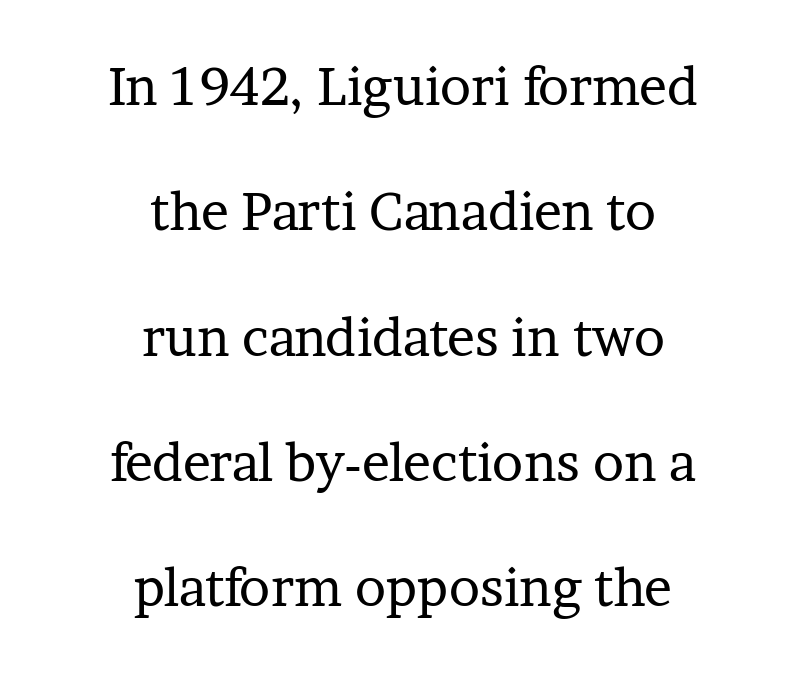
{"serif": "yes", "italic": "no", "bold": "no", "weight": "regular", "width": "normal", "stroke_contrast": "low", "x_height": "medium", "monospaced": "no", "underline": "no", "align": "center", "line_spacing": "loose", "line_spacing_ratio": 2.41, "letter_spacing": "normal", "letter_spacing_em": 0.0, "glyph_px": 52}
